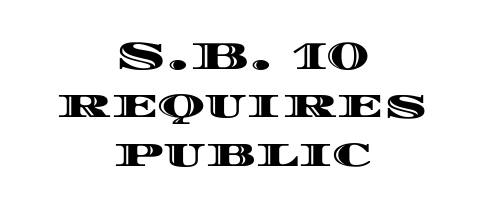
There is no visible air inserted between adjacent glyphs. Quick note: not italic, upright. A centered setting, common on invitations and titles, is used for this passage. Varying glyph widths throughout — classic text-font behaviour. Glance below the letters and you will spot only blank space.
